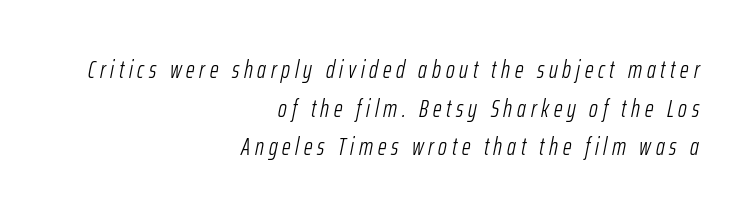
{"italic": "yes", "lean": "right", "slant_degrees": 12, "bold": "no", "underline": "no", "align": "right", "line_spacing": "normal", "line_spacing_ratio": 1.61, "letter_spacing": "wide", "letter_spacing_em": 0.2, "glyph_px": 24}
